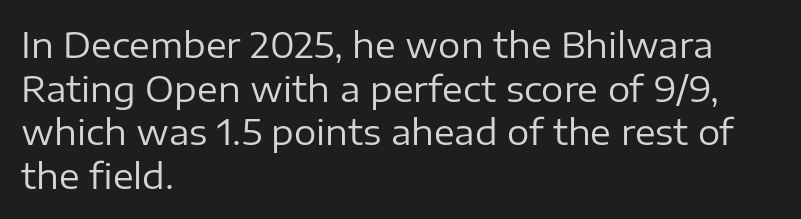
Q: Is the text bold? A: No.
Q: Is the text italic (slanted)? A: No, it is upright.
Q: Is the typeface a serif or a sans-serif typeface? A: Sans-serif.
Q: Is the text underlined? A: No.
Q: How is the paragraph aligned? A: Left-aligned.
Q: Is the spacing between letters normal or unusually wide? A: Normal.
Q: Is the spacing between lines tight, normal or loose? A: Normal.
Q: Width (condensed, normal, or wide)? A: Normal.
Q: Stroke contrast? A: Low.
Q: x-height? A: Medium.
Q: Monospaced? A: No.
